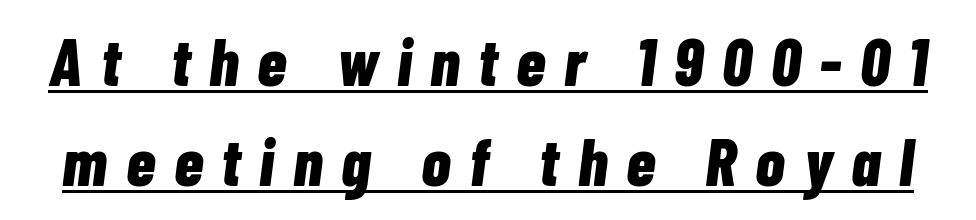
{"italic": "yes", "lean": "right", "slant_degrees": 7, "bold": "yes", "weight": "bold", "width": "condensed", "stroke_contrast": "low", "x_height": "medium", "monospaced": "no", "underline": "yes", "line_spacing": "normal", "line_spacing_ratio": 1.5, "letter_spacing": "wide", "letter_spacing_em": 0.28, "glyph_px": 67}
